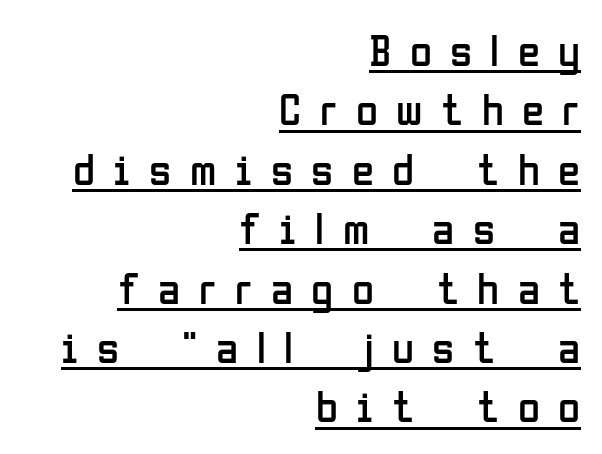
Q: Is the text bold? A: No.
Q: Is the text italic (slanted)? A: No, it is upright.
Q: Is the typeface a serif or a sans-serif typeface? A: Sans-serif.
Q: Is the text underlined? A: Yes.
Q: How is the paragraph aligned? A: Right-aligned.
Q: Is the spacing between letters normal or unusually wide? A: Unusually wide.
Q: Is the spacing between lines tight, normal or loose? A: Normal.
Q: Width (condensed, normal, or wide)? A: Condensed.
Q: Stroke contrast? A: Low.
Q: x-height? A: Medium.
Q: Monospaced? A: No.
